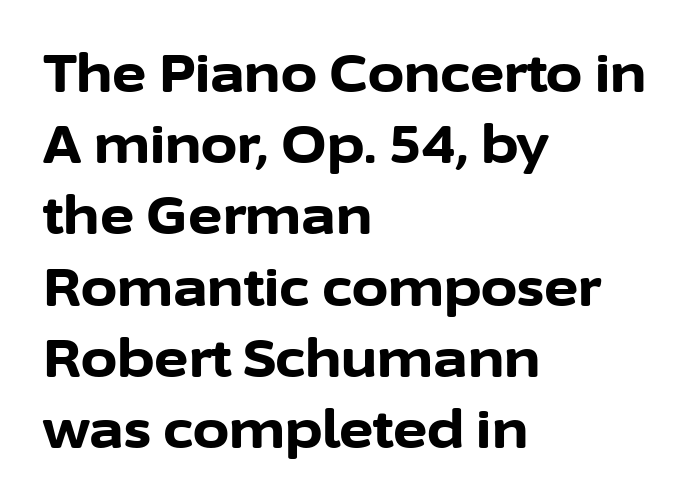
The image shows 52 px bold sans-serif type, upright; set left-aligned, normal line spacing (1.37x), normal letter spacing, not underlined; low stroke contrast and a medium x-height.
